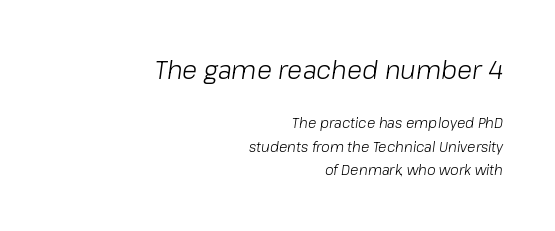
{"italic": "yes", "lean": "right", "slant_degrees": 8, "bold": "no", "underline": "no", "align": "right", "line_spacing": "normal", "line_spacing_ratio": 1.66, "letter_spacing": "normal", "letter_spacing_em": 0.0, "larger_block": "first", "size_ratio": 1.79, "glyph_px": 25}
